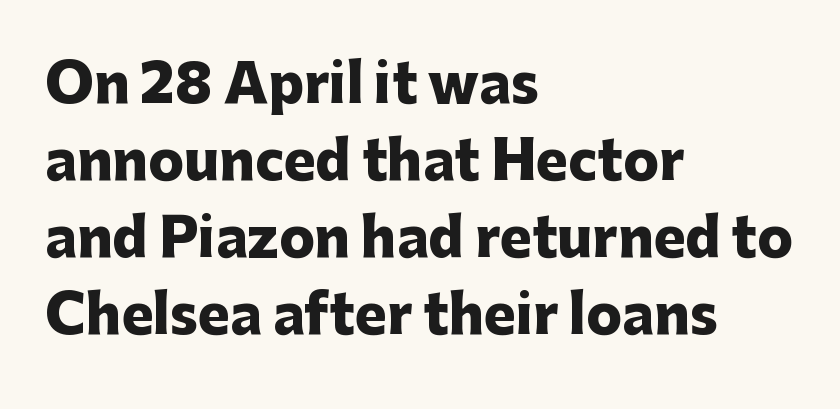
Q: Is the text bold? A: Yes.
Q: Is the text italic (slanted)? A: No, it is upright.
Q: Is the typeface a serif or a sans-serif typeface? A: Sans-serif.
Q: Is the text underlined? A: No.
Q: How is the paragraph aligned? A: Left-aligned.
Q: Is the spacing between letters normal or unusually wide? A: Normal.
Q: Is the spacing between lines tight, normal or loose? A: Normal.
Q: Width (condensed, normal, or wide)? A: Normal.
Q: Stroke contrast? A: Low.
Q: x-height? A: Medium.
Q: Monospaced? A: No.
